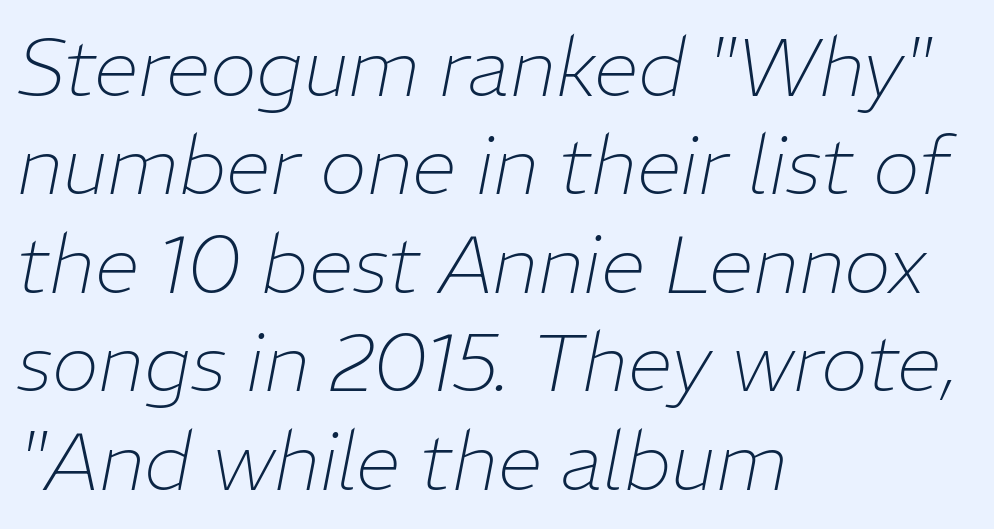
Q: Is the text bold? A: No.
Q: Is the text italic (slanted)? A: Yes, it leans right by about 11 degrees.
Q: Is the text underlined? A: No.
Q: How is the paragraph aligned? A: Left-aligned.
Q: Is the spacing between letters normal or unusually wide? A: Normal.
Q: Width (condensed, normal, or wide)? A: Normal.
Q: Stroke contrast? A: Low.
Q: x-height? A: Medium.
Q: Monospaced? A: No.
